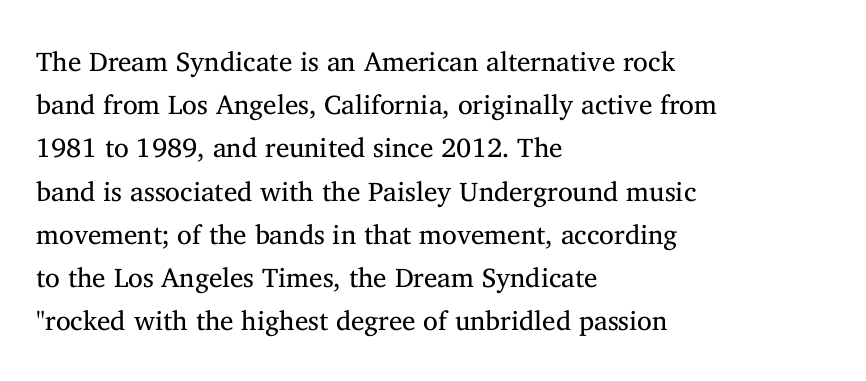
Posture: straight, roman, zero tilt. Notice how descenders clear the ascenders below comfortably — that's standard leading. Visually the block forms a straight wall on the left and a jagged coastline on the right. Descenders hang freely into open space. The type is set solid horizontally, with unmodified tracking. Heft: none added — not bold.
